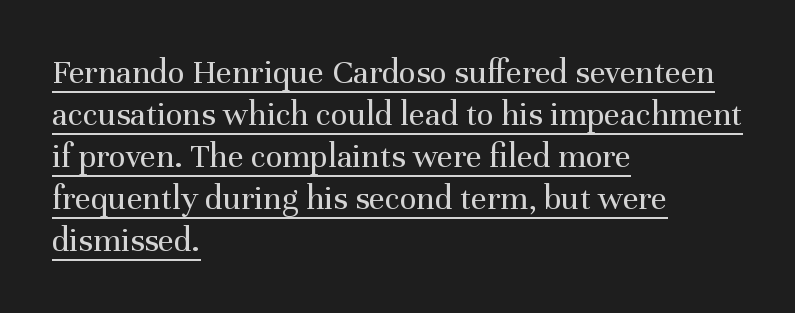
Q: Is the text bold? A: No.
Q: Is the text italic (slanted)? A: No, it is upright.
Q: Is the typeface a serif or a sans-serif typeface? A: Serif.
Q: Is the text underlined? A: Yes.
Q: How is the paragraph aligned? A: Left-aligned.
Q: Is the spacing between letters normal or unusually wide? A: Normal.
Q: Width (condensed, normal, or wide)? A: Normal.
Q: Stroke contrast? A: Medium.
Q: x-height? A: Medium.
Q: Monospaced? A: No.
